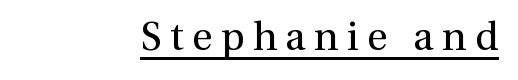
Varying glyph widths throughout — classic text-font behaviour. A typesetter would label this face a serif. The lettering stays uniformly vertical, giving the passage a roman look. The tracking jumps out immediately: characters are airy and widely separated. A baseline rule has been typeset under these characters.
